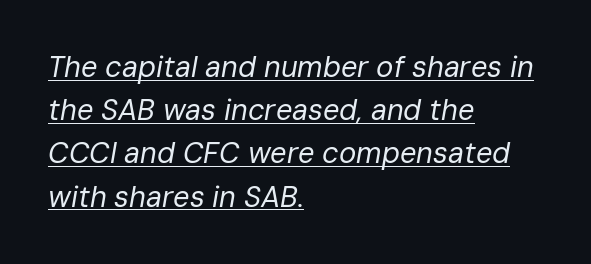
The image shows 29 px regular-weight type, italic (leaning right); set left-aligned, normal line spacing (1.49x), normal letter spacing, underlined; low stroke contrast and a medium x-height.
